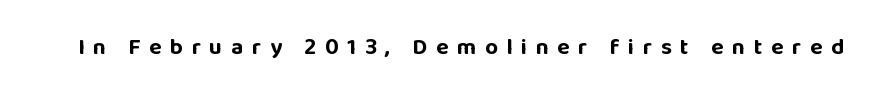
Tracking value appears strongly positive — letters spread wide. The type sits square on the baseline with zero lean. The baseline area is clear. Pretty heavy lettering here — definitely bold.
